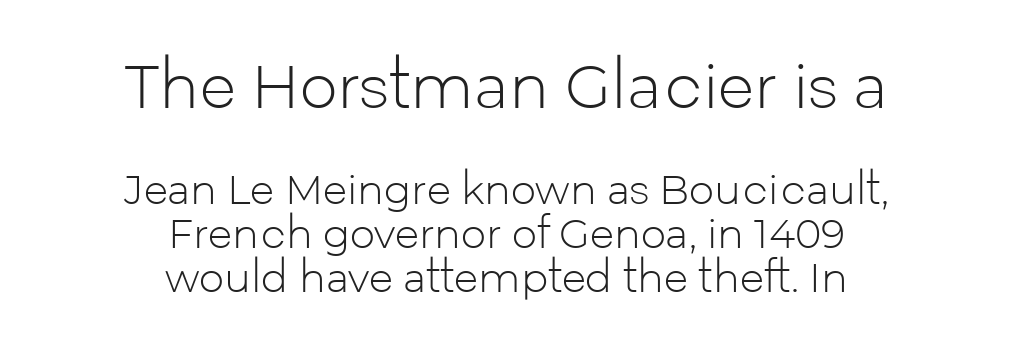
Nope, no serifs anywhere on these letters. Do the characters align in a grid? No, the font is proportional. The typesetter chose a symmetrical, centered arrangement here. Stems here are at most as thick as an everyday book face. You get the large type first, then a drop to smaller type.
